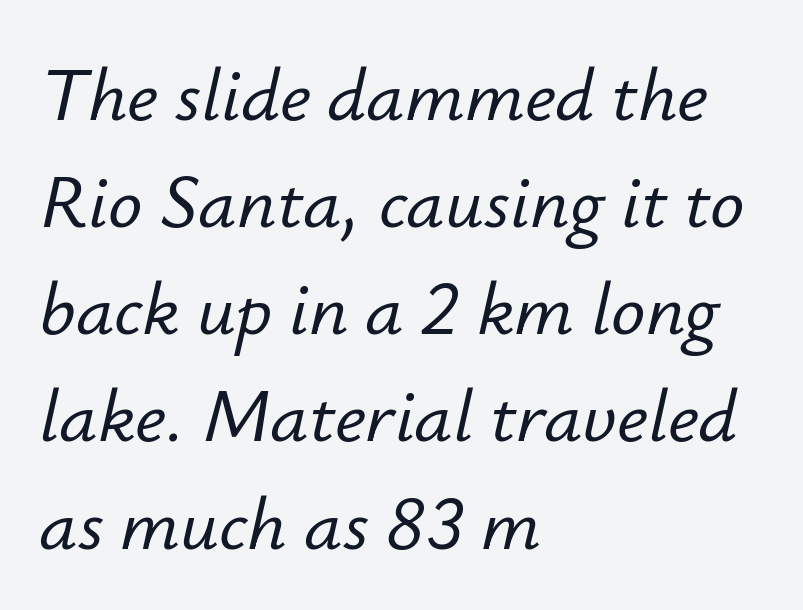
{"italic": "yes", "lean": "right", "slant_degrees": 12, "width": "normal", "stroke_contrast": "low", "x_height": "small", "monospaced": "no", "underline": "no", "align": "left", "line_spacing": "normal", "line_spacing_ratio": 1.41, "letter_spacing": "normal", "letter_spacing_em": 0.0, "glyph_px": 76}
